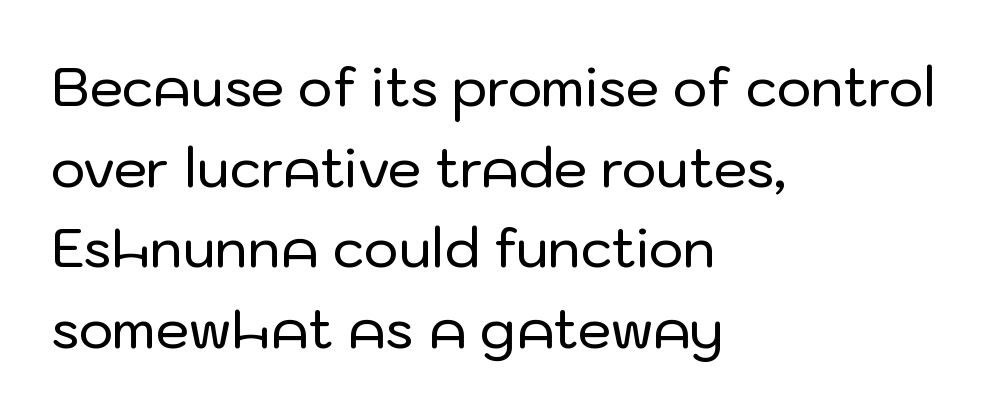
The image shows 53 px sans-serif type, upright; set left-aligned, normal line spacing (1.52x), normal letter spacing, not underlined; low stroke contrast and a medium x-height.
